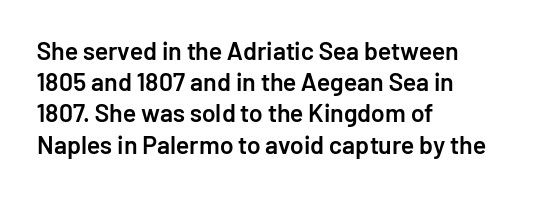
The image shows 25 px text type, upright; set left-aligned, normal line spacing (1.25x), normal letter spacing, not underlined.
